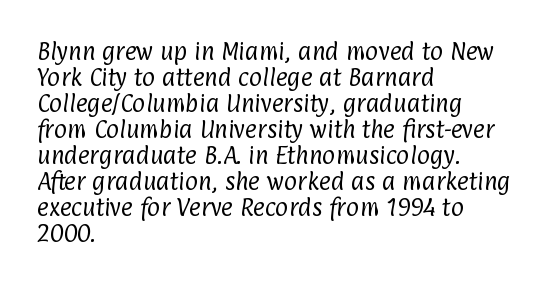
Q: Is the text bold? A: No.
Q: Is the text underlined? A: No.
Q: How is the paragraph aligned? A: Left-aligned.
Q: Is the spacing between letters normal or unusually wide? A: Normal.
Q: Is the spacing between lines tight, normal or loose? A: Normal.
